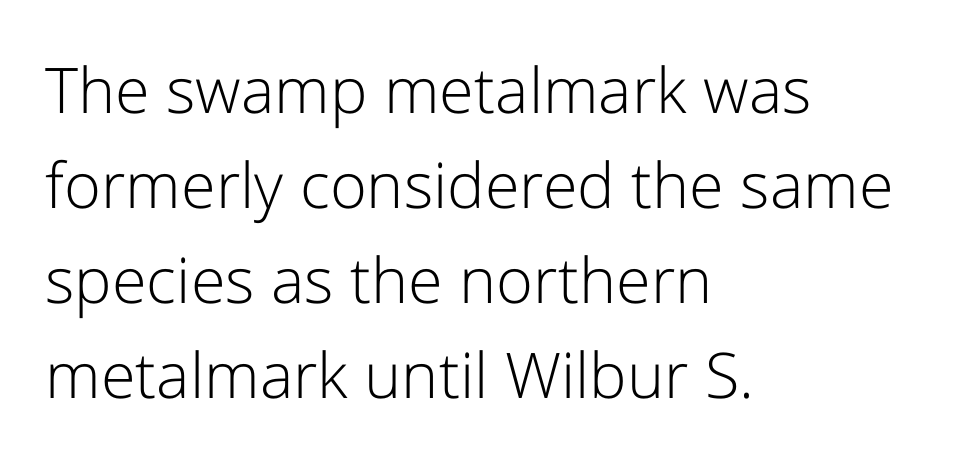
Look at the bottom of the vertical strokes: they stop flat, with no serifs. No heavy texture on the line: the type isn't bold. Italic? Not at all — the glyphs are vertical. Caption: standard tracking, unaltered. A classic flush-left, rag-right setting is used for this passage. Is this a fixed-width face? No — the glyphs have proportional, varying widths.
